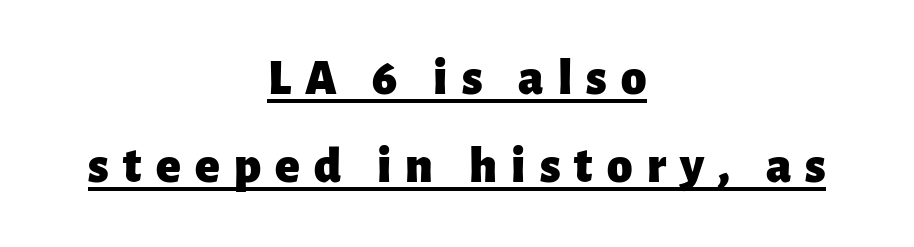
Q: Is the text bold? A: Yes.
Q: Is the text italic (slanted)? A: No, it is upright.
Q: Is the typeface a serif or a sans-serif typeface? A: Sans-serif.
Q: Is the text underlined? A: Yes.
Q: How is the paragraph aligned? A: Centered.
Q: Is the spacing between letters normal or unusually wide? A: Unusually wide.
Q: Width (condensed, normal, or wide)? A: Normal.
Q: Stroke contrast? A: Low.
Q: x-height? A: Medium.
Q: Monospaced? A: No.
